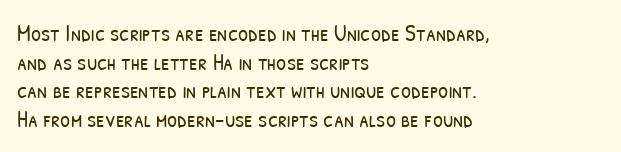
{"bold": "no", "underline": "no", "align": "left", "line_spacing_ratio": 1.24, "letter_spacing": "normal", "letter_spacing_em": 0.0, "glyph_px": 23}
